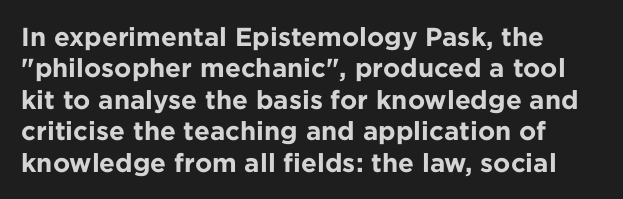
{"italic": "no", "bold": "yes", "underline": "no", "line_spacing_ratio": 1.21, "letter_spacing": "normal", "letter_spacing_em": 0.0, "glyph_px": 26}
